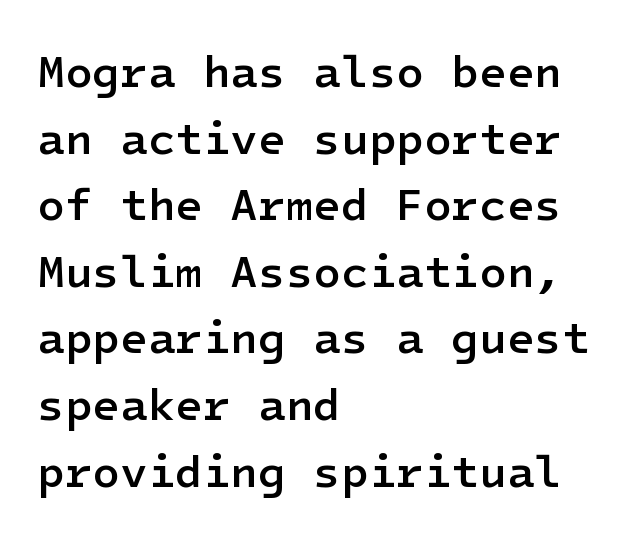
Q: Is the text bold? A: Semi-bold.
Q: Is the text italic (slanted)? A: No, it is upright.
Q: Is the typeface a serif or a sans-serif typeface? A: Sans-serif.
Q: Is the text underlined? A: No.
Q: How is the paragraph aligned? A: Left-aligned.
Q: Is the spacing between letters normal or unusually wide? A: Normal.
Q: Is the spacing between lines tight, normal or loose? A: Normal.
Q: Width (condensed, normal, or wide)? A: Normal.
Q: Stroke contrast? A: Low.
Q: x-height? A: Medium.
